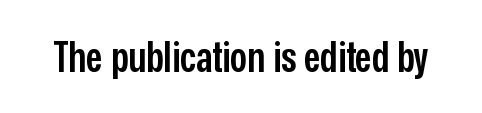
The face used here is rendered with its standard letterfit. The rendering shows plain stroke endings on the letterforms — a sans-serif design. Each glyph is drawn with semibold strokes, heavier than normal yet not fully bold. The axis of the letterforms is exactly vertical.
